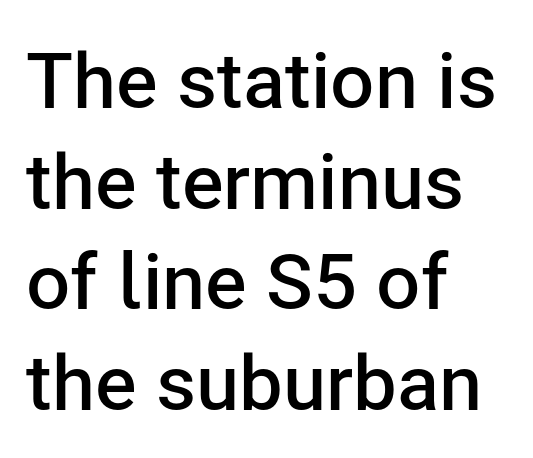
The image shows 78 px semibold sans-serif type, upright; set left-aligned, normal line spacing (1.29x), normal letter spacing, not underlined; low stroke contrast and a medium x-height.
